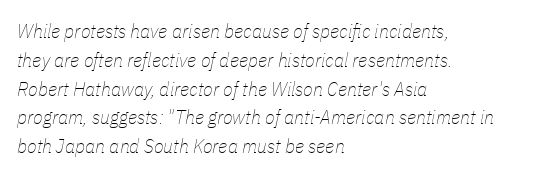
Q: Is the text bold? A: No.
Q: Is the text italic (slanted)? A: Yes, it leans right by about 11 degrees.
Q: Is the text underlined? A: No.
Q: How is the paragraph aligned? A: Left-aligned.
Q: Is the spacing between letters normal or unusually wide? A: Normal.
Q: Is the spacing between lines tight, normal or loose? A: Normal.
